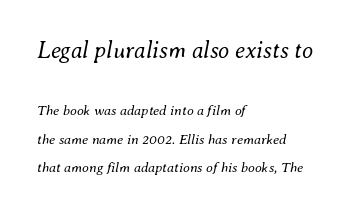
{"italic": "yes", "lean": "right", "slant_degrees": 8, "bold": "no", "underline": "no", "align": "left", "line_spacing": "loose", "line_spacing_ratio": 2.03, "letter_spacing": "normal", "letter_spacing_em": 0.0, "larger_block": "first", "size_ratio": 1.64, "glyph_px": 23}
